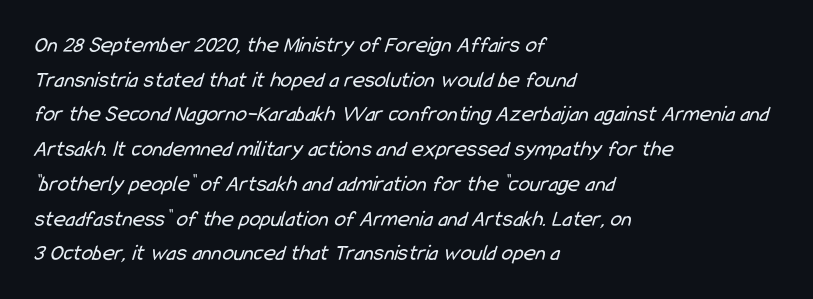
The typesetting does not lean heavy: it is not bold. The foot of each line stays bare and open. Compared with a centered layout, this one pins lines to the left instead. Characters follow at the spacing the type designer built in. Baseline-to-baseline distance is the conventional proportion of letter height.
